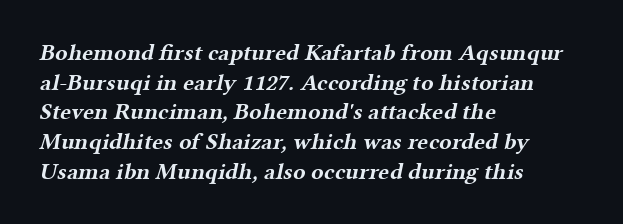
{"bold": "yes", "underline": "no", "align": "left", "line_spacing": "normal", "line_spacing_ratio": 1.29, "letter_spacing": "normal", "letter_spacing_em": 0.0, "glyph_px": 23}
